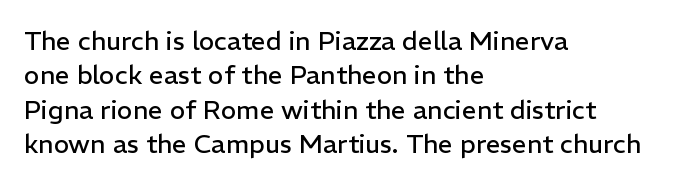
Leftover space on each line is placed entirely after the last word. Notice how the stems are strictly vertical — no italics here. The rendering uses a moderate line-height, typical for paragraphs. Underlining? Definitely not there. A light-to-regular cut is what we see here.
